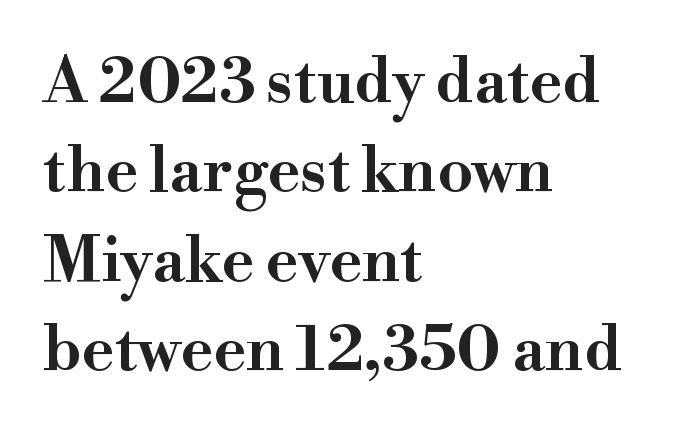
The image shows 63 px wide serif type, upright; set left-aligned, normal line spacing (1.42x), normal letter spacing, not underlined; high stroke contrast and a small x-height.
